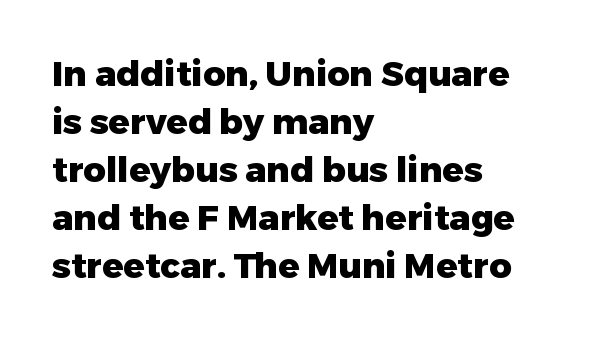
{"serif": "no", "italic": "no", "bold": "yes", "weight": "heavy", "width": "normal", "stroke_contrast": "low", "x_height": "medium", "monospaced": "no", "underline": "no", "align": "left", "line_spacing": "normal", "line_spacing_ratio": 1.37, "letter_spacing": "normal", "letter_spacing_em": 0.0, "glyph_px": 35}
